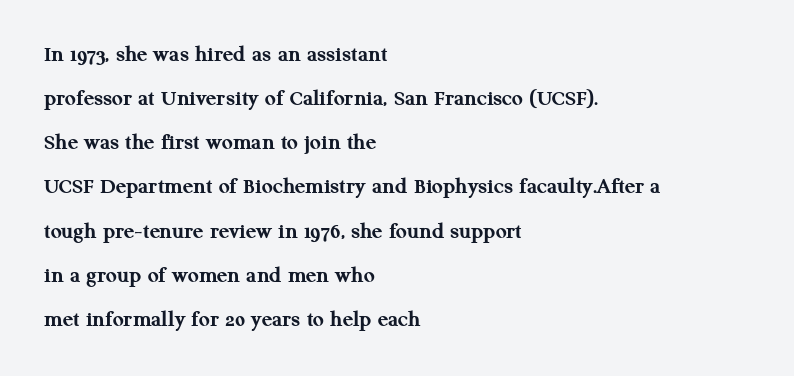
The image shows 24 px bold type, upright; set left-aligned, line spacing 1.84x, normal letter spacing, not underlined.
